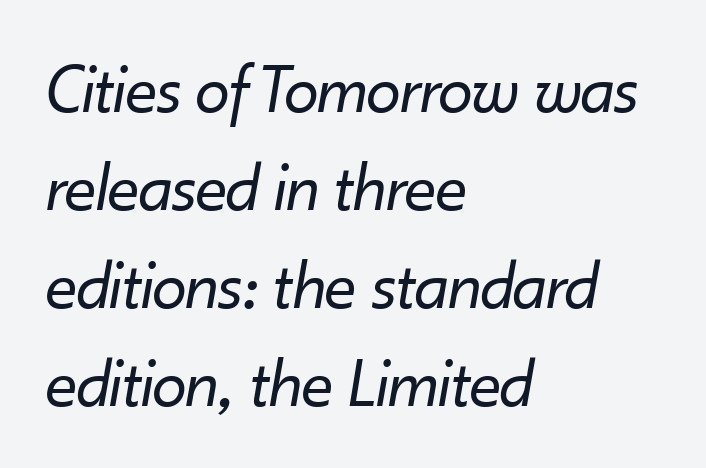
The image shows 70 px regular-weight type, italic (leaning right); set left-aligned, normal line spacing (1.4x), normal letter spacing, not underlined; low stroke contrast and a small x-height.
